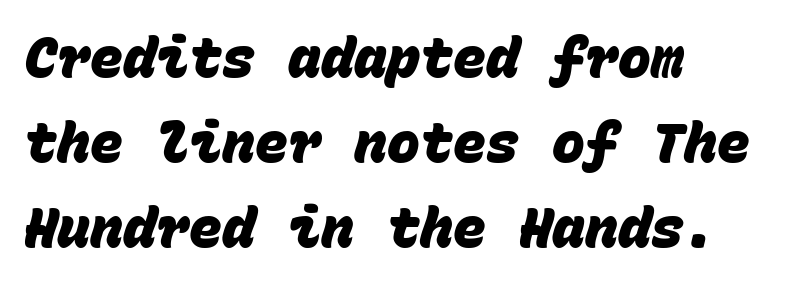
Q: Is the text bold? A: Yes.
Q: Is the typeface a serif or a sans-serif typeface? A: Sans-serif.
Q: Is the text underlined? A: No.
Q: How is the paragraph aligned? A: Left-aligned.
Q: Is the spacing between letters normal or unusually wide? A: Normal.
Q: Is the spacing between lines tight, normal or loose? A: Normal.
Q: Width (condensed, normal, or wide)? A: Normal.
Q: Stroke contrast? A: Low.
Q: x-height? A: Large.
Q: Monospaced? A: Yes.
